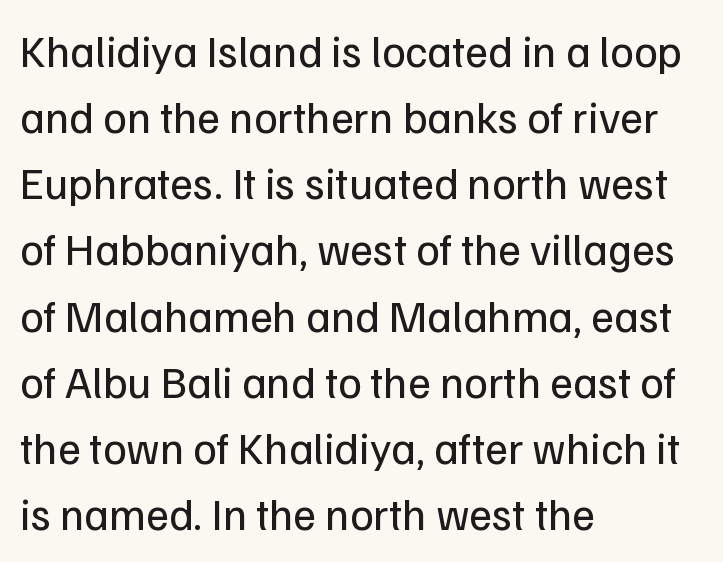
No heavy texture on the line: the type isn't bold. Is there much room between lines? A standard amount, neither cramped nor airy. Each row of text sits above clean, open space. Stroke terminals: plain, sans-serif.
